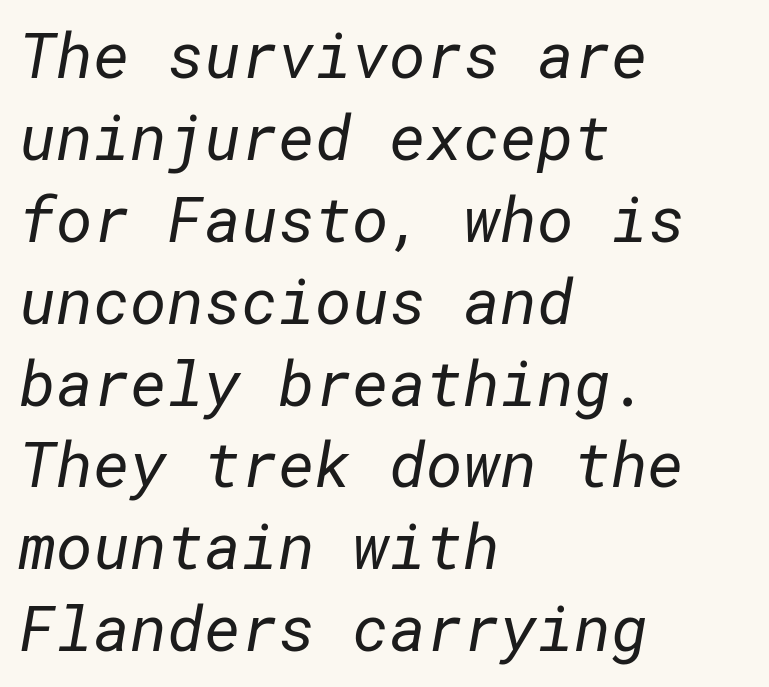
Q: Is the text bold? A: No.
Q: Is the typeface a serif or a sans-serif typeface? A: Sans-serif.
Q: Is the text underlined? A: No.
Q: How is the paragraph aligned? A: Left-aligned.
Q: Is the spacing between letters normal or unusually wide? A: Normal.
Q: Is the spacing between lines tight, normal or loose? A: Normal.
Q: Width (condensed, normal, or wide)? A: Normal.
Q: Stroke contrast? A: Low.
Q: x-height? A: Medium.
